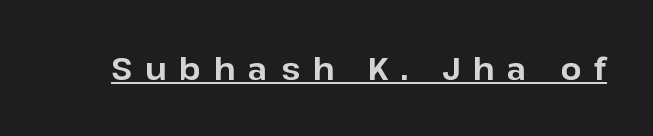
These words are printed bold, with thick strokes throughout. Spacing between characters has been opened up far beyond the box default. Characters remain perfectly vertical along every line. Honestly, the underline is the first thing you notice here.
